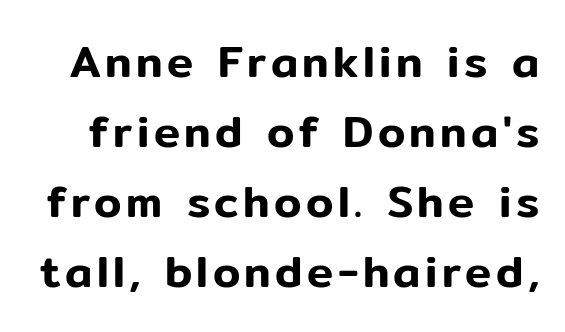
Q: Is the text italic (slanted)? A: No, it is upright.
Q: Is the typeface a serif or a sans-serif typeface? A: Sans-serif.
Q: Is the text underlined? A: No.
Q: Is the spacing between lines tight, normal or loose? A: Normal.
Q: Width (condensed, normal, or wide)? A: Normal.
Q: Stroke contrast? A: Low.
Q: x-height? A: Medium.
Q: Monospaced? A: No.
